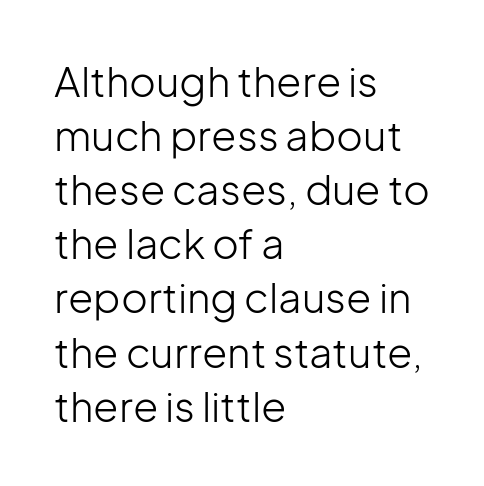
Q: Is the text bold? A: No.
Q: Is the text italic (slanted)? A: No, it is upright.
Q: Is the typeface a serif or a sans-serif typeface? A: Sans-serif.
Q: Is the text underlined? A: No.
Q: How is the paragraph aligned? A: Left-aligned.
Q: Is the spacing between letters normal or unusually wide? A: Normal.
Q: Is the spacing between lines tight, normal or loose? A: Normal.
Q: Width (condensed, normal, or wide)? A: Normal.
Q: Stroke contrast? A: Low.
Q: x-height? A: Medium.
Q: Monospaced? A: No.
